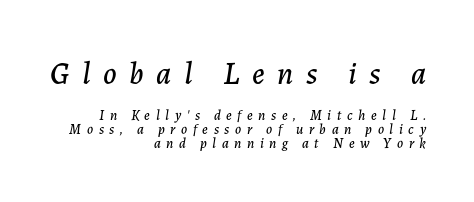
{"italic": "yes", "lean": "right", "slant_degrees": 7, "width": "normal", "stroke_contrast": "low", "x_height": "medium", "monospaced": "no", "underline": "no", "align": "right", "line_spacing": "tight", "line_spacing_ratio": 0.99, "letter_spacing": "wide", "letter_spacing_em": 0.4, "larger_block": "first", "size_ratio": 2.21, "glyph_px": 31}
